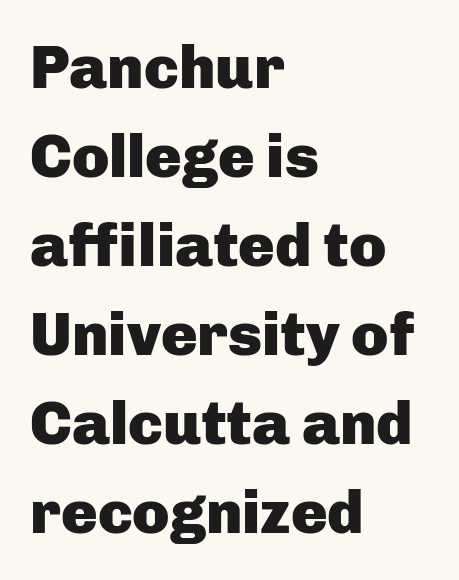
The image shows 61 px heavy sans-serif type, upright; set left-aligned, normal line spacing (1.46x), normal letter spacing, not underlined; low stroke contrast and a medium x-height.
